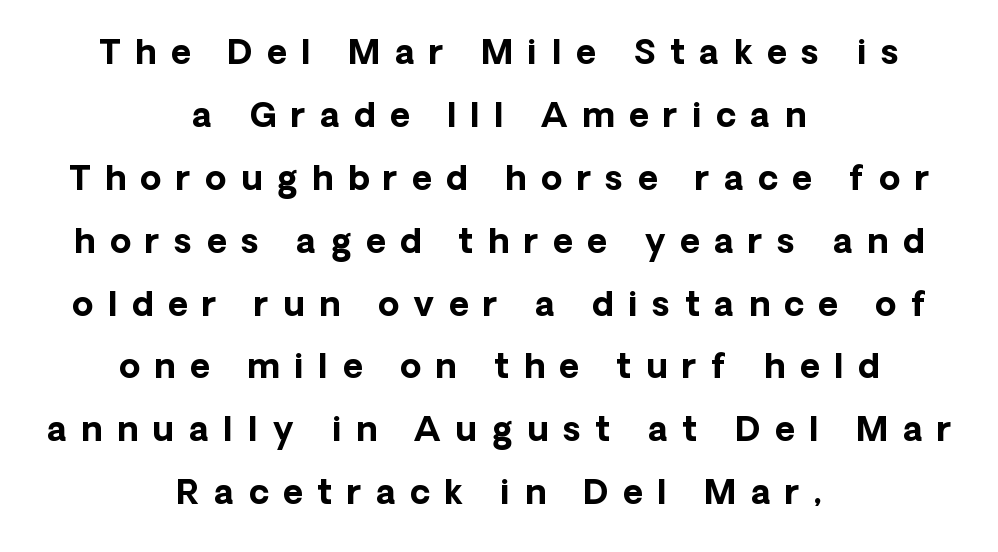
The lines are quadded center. Font category for this specimen: sans-serif. Rendered with straight, roman letterforms. Note the varied advance widths — an 'i' is clearly narrower than an 'm'. The passage shown is not underscored anywhere.
